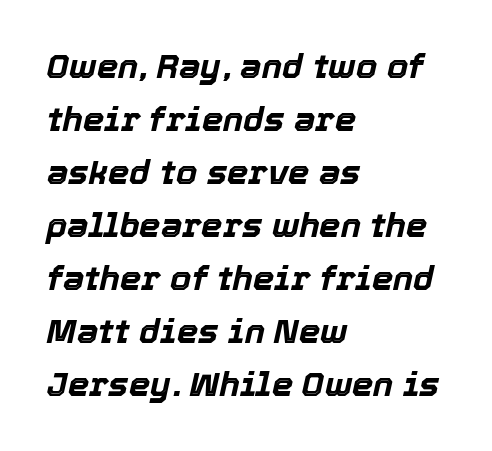
Italic? Definitely — the glyphs are oblique. Horizontal alignment here is leftward, the default for most running prose. Horizontal bands of white between lines are of average thickness. Glance below the letters and you will spot only blank space. Nothing unusual about the tracking: characters are spaced as the font intends. The strokes are fattened all the way to bold.
